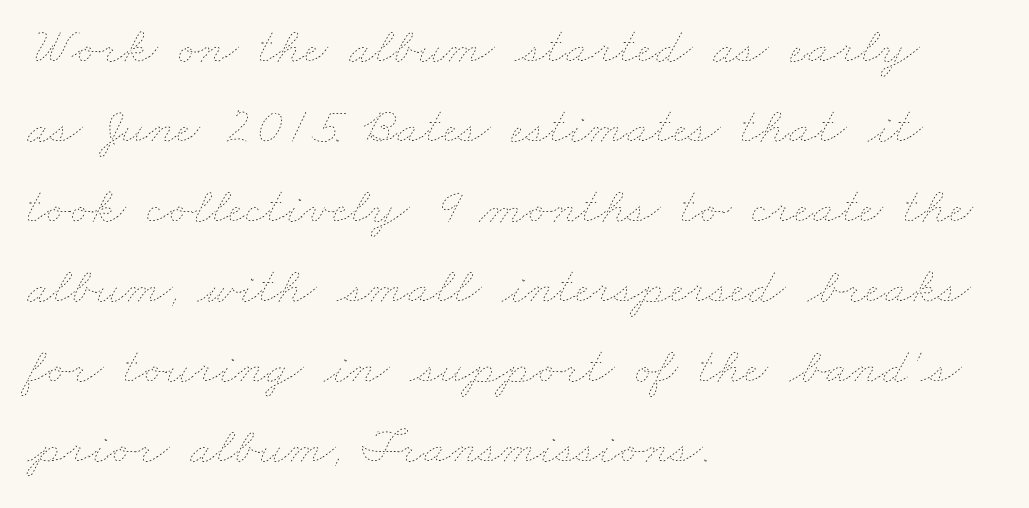
The image shows 52 px thin, wide type; set left-aligned, normal line spacing (1.54x), normal letter spacing, not underlined; low stroke contrast and a small x-height.
